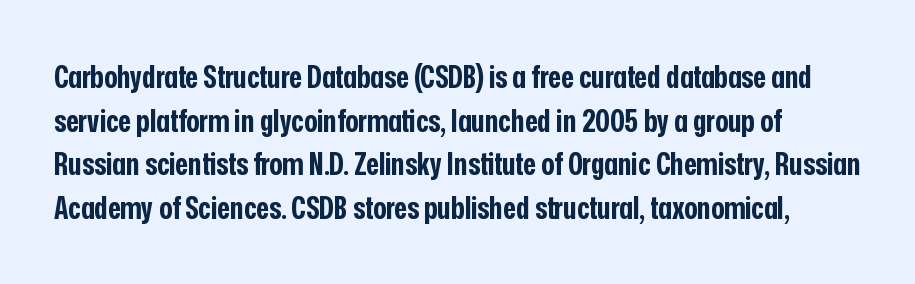
The image shows 31 px bold, condensed sans-serif type, upright; set normal line spacing (1.41x), normal letter spacing, not underlined; low stroke contrast and a medium x-height.
